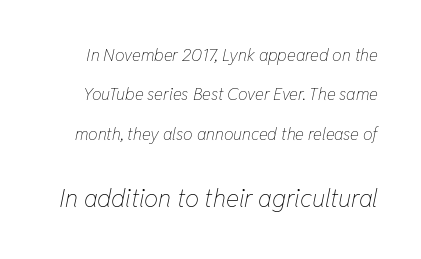
Baseline-to-baseline distance is far greater than the letter height. Between one letter and the next there's only the usual sliver of space. Type without underlining. Whoever set this made the second block the dominant, larger element.
